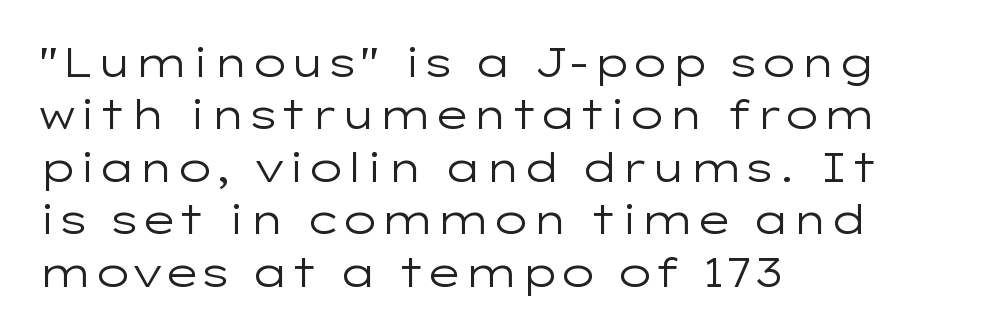
{"serif": "no", "italic": "no", "bold": "no", "weight": "regular", "width": "wide", "stroke_contrast": "low", "x_height": "medium", "monospaced": "no", "underline": "no", "align": "left", "line_spacing": "normal", "line_spacing_ratio": 1.31, "letter_spacing": "normal", "letter_spacing_em": 0.0, "glyph_px": 40}
